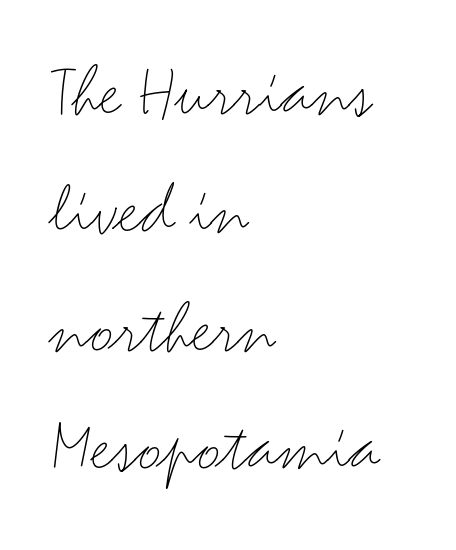
Q: Is the text bold? A: No.
Q: Is the text italic (slanted)? A: Yes.
Q: Is the typeface a serif or a sans-serif typeface? A: Sans-serif.
Q: Is the text underlined? A: No.
Q: How is the paragraph aligned? A: Left-aligned.
Q: Is the spacing between letters normal or unusually wide? A: Normal.
Q: Is the spacing between lines tight, normal or loose? A: Normal.
Q: Width (condensed, normal, or wide)? A: Wide.
Q: Stroke contrast? A: Medium.
Q: x-height? A: Small.
Q: Monospaced? A: No.
